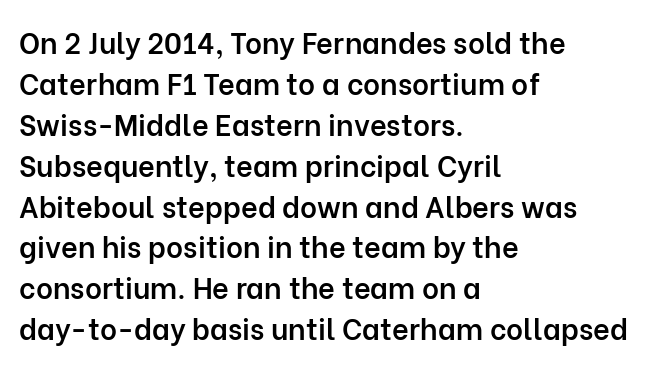
{"serif": "no", "italic": "no", "bold": "semi", "weight": "semibold", "width": "normal", "stroke_contrast": "low", "x_height": "medium", "monospaced": "no", "underline": "no", "align": "left", "line_spacing": "normal", "line_spacing_ratio": 1.41, "letter_spacing": "normal", "letter_spacing_em": 0.0, "glyph_px": 29}
